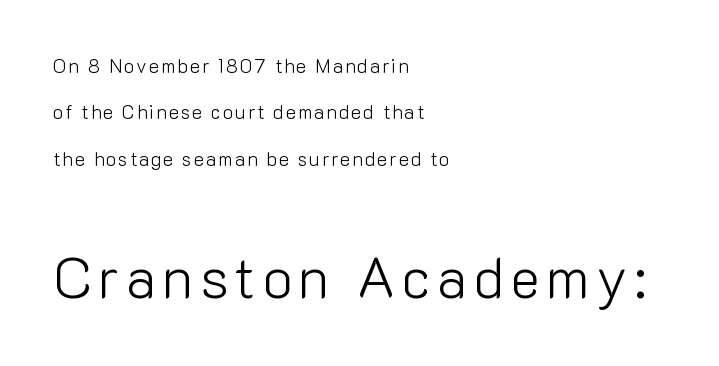
{"serif": "no", "italic": "no", "bold": "no", "weight": "light", "width": "normal", "stroke_contrast": "low", "x_height": "medium", "monospaced": "no", "underline": "no", "align": "left", "line_spacing": "loose", "line_spacing_ratio": 2.44, "larger_block": "second", "size_ratio": 3.0, "glyph_px": 57}
